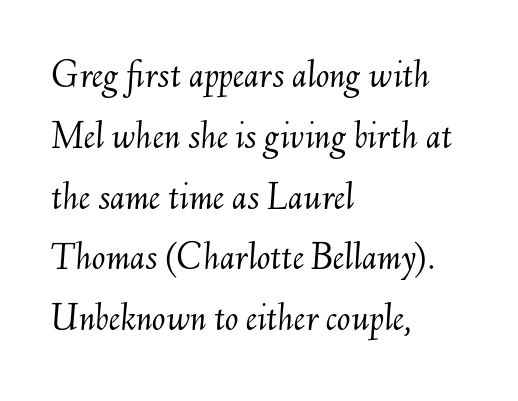
Unbolded letterforms with no extra heft. Look at the tracking — it's just the regular setting, nothing added. This is oblique type, the kind used for emphasis or titles. Horizontal bands of white between lines are of average thickness. Is this a fixed-width face? No — the glyphs have proportional, varying widths.
